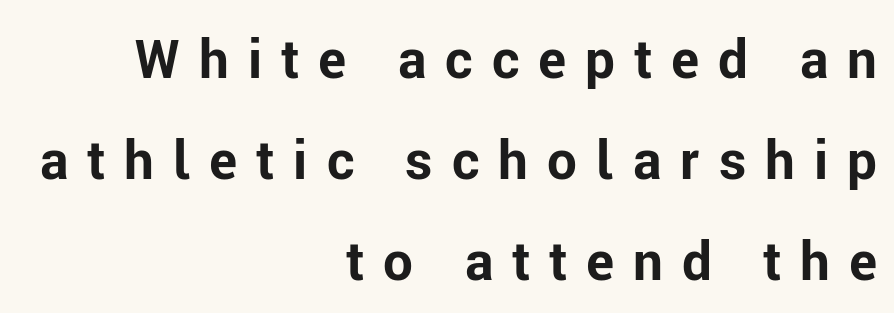
{"serif": "no", "italic": "no", "bold": "yes", "weight": "bold", "width": "normal", "stroke_contrast": "low", "x_height": "medium", "monospaced": "no", "underline": "no", "align": "right", "line_spacing": "loose", "line_spacing_ratio": 1.91, "letter_spacing": "wide", "letter_spacing_em": 0.36, "glyph_px": 53}
